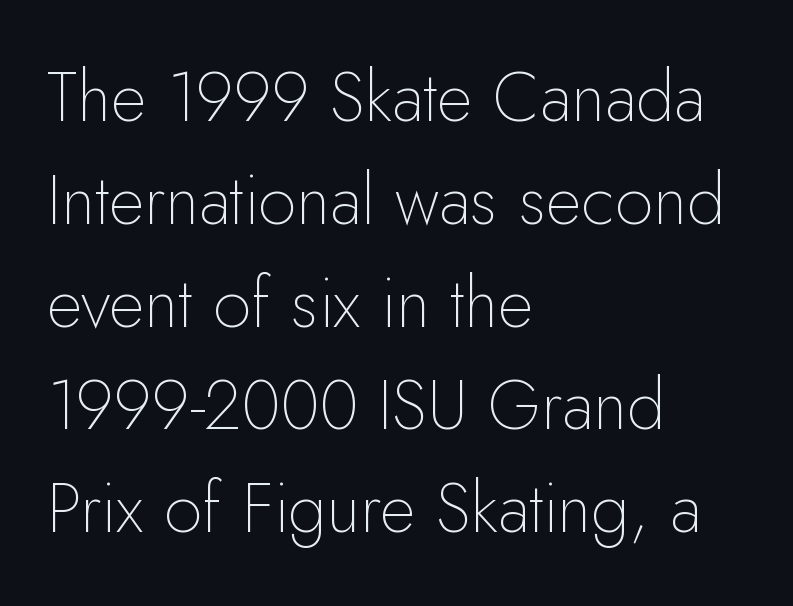
The image shows 69 px thin sans-serif type, upright; set left-aligned, normal line spacing (1.49x), normal letter spacing, not underlined; low stroke contrast and a small x-height.
